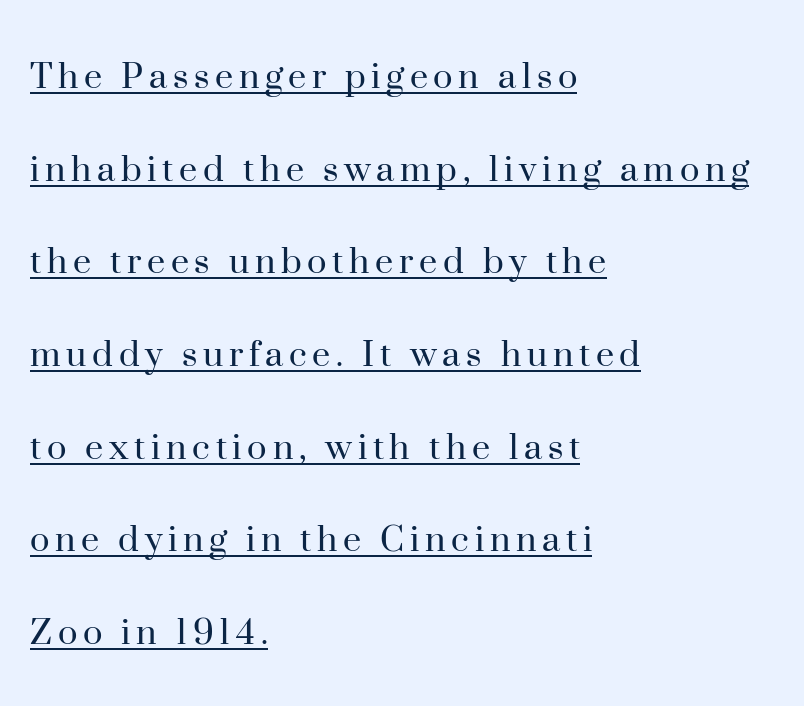
Q: Is the text bold? A: No.
Q: Is the text italic (slanted)? A: No, it is upright.
Q: Is the typeface a serif or a sans-serif typeface? A: Serif.
Q: Is the text underlined? A: Yes.
Q: How is the paragraph aligned? A: Left-aligned.
Q: Is the spacing between lines tight, normal or loose? A: Loose.
Q: Width (condensed, normal, or wide)? A: Normal.
Q: Stroke contrast? A: High.
Q: x-height? A: Small.
Q: Monospaced? A: No.
